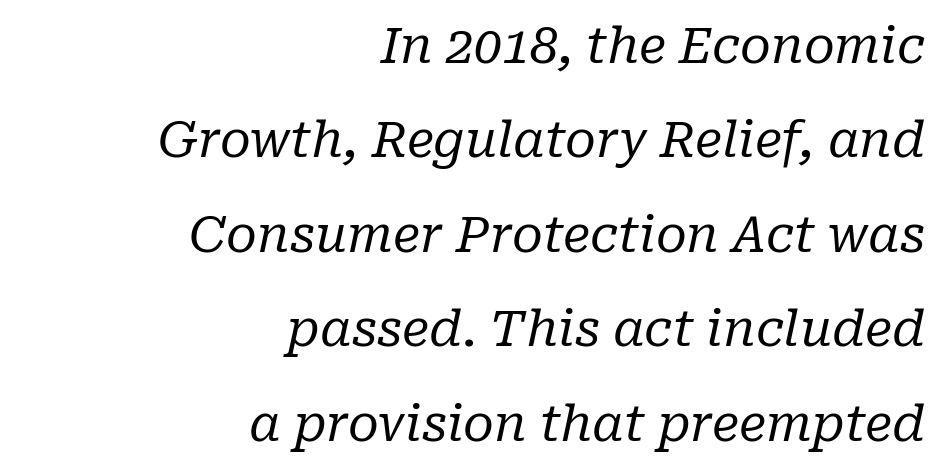
{"serif": "yes", "italic": "yes", "lean": "right", "slant_degrees": 10, "bold": "no", "weight": "regular", "width": "normal", "stroke_contrast": "low", "x_height": "medium", "monospaced": "no", "underline": "no", "align": "right", "line_spacing_ratio": 1.89, "letter_spacing": "normal", "letter_spacing_em": 0.0, "glyph_px": 50}
